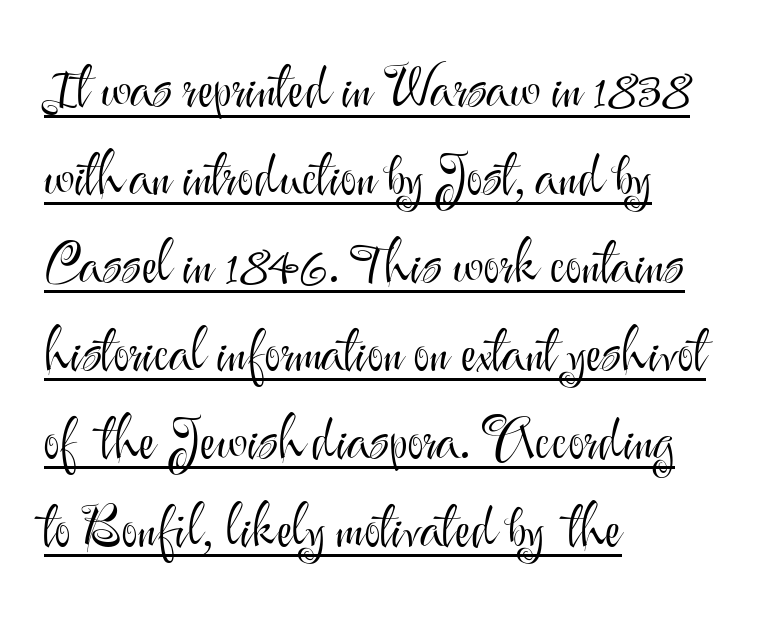
The specimen includes a rule beneath the text block's lines. Characters follow at the spacing the type designer built in. One-word summary of the alignment: left. Is the stroke heavy? The answer is a plain regular-or-lighter. Honestly, the row spacing looks completely unremarkable. Spacing verdict: proportional, widths tailored to each character.
